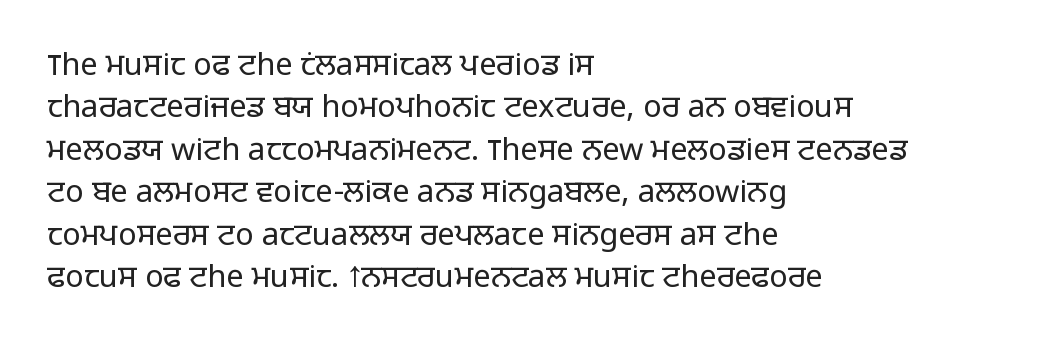
Q: Is the text bold? A: No.
Q: Is the text italic (slanted)? A: No, it is upright.
Q: Is the typeface a serif or a sans-serif typeface? A: Sans-serif.
Q: Is the text underlined? A: No.
Q: How is the paragraph aligned? A: Left-aligned.
Q: Is the spacing between letters normal or unusually wide? A: Normal.
Q: Is the spacing between lines tight, normal or loose? A: Normal.
Q: Width (condensed, normal, or wide)? A: Normal.
Q: Stroke contrast? A: Low.
Q: x-height? A: Medium.
Q: Monospaced? A: No.
